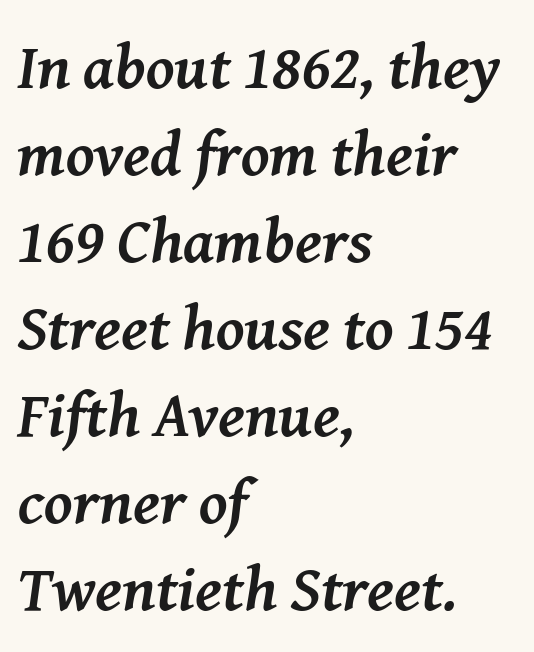
{"serif": "yes", "italic": "yes", "lean": "right", "slant_degrees": 8, "bold": "yes", "weight": "semibold", "width": "normal", "stroke_contrast": "medium", "x_height": "medium", "monospaced": "no", "underline": "no", "align": "left", "line_spacing": "normal", "line_spacing_ratio": 1.36, "letter_spacing": "normal", "letter_spacing_em": 0.0, "glyph_px": 64}
